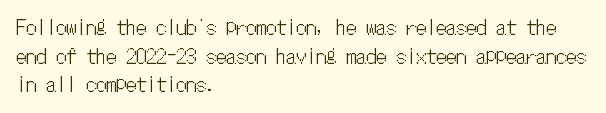
{"italic": "no", "underline": "no", "align": "left", "line_spacing": "normal", "line_spacing_ratio": 1.43, "letter_spacing": "normal", "letter_spacing_em": 0.0, "glyph_px": 20}
